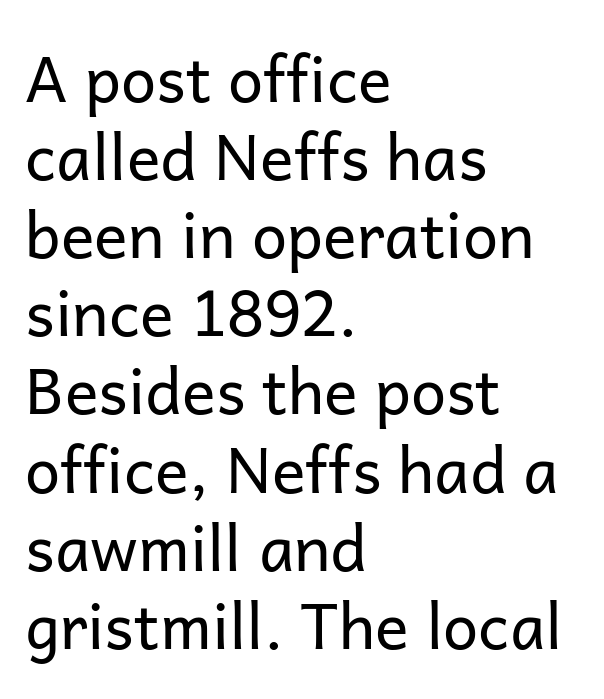
Q: Is the text bold? A: No.
Q: Is the text italic (slanted)? A: No, it is upright.
Q: Is the typeface a serif or a sans-serif typeface? A: Sans-serif.
Q: Is the text underlined? A: No.
Q: How is the paragraph aligned? A: Left-aligned.
Q: Is the spacing between letters normal or unusually wide? A: Normal.
Q: Width (condensed, normal, or wide)? A: Normal.
Q: Stroke contrast? A: Low.
Q: x-height? A: Medium.
Q: Monospaced? A: No.
